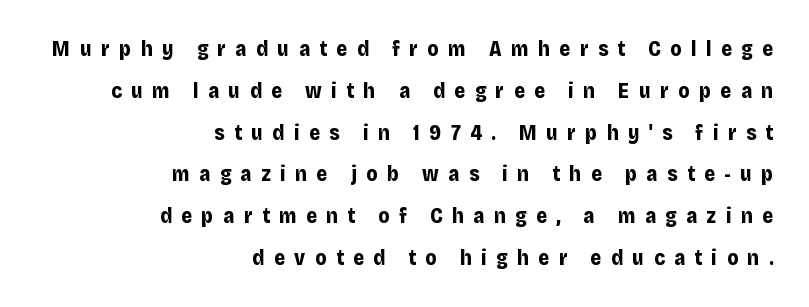
The image shows 21 px bold type, upright; set right-aligned, loose line spacing (1.99x), unusually wide letter spacing (+0.45 em), not underlined.
